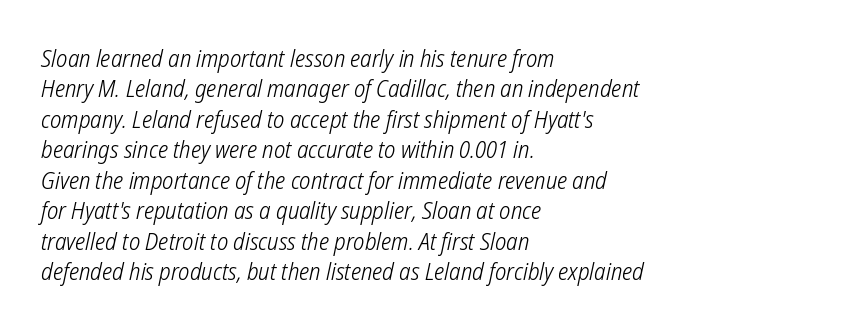
The image shows 24 px text type; set left-aligned, normal line spacing (1.27x), normal letter spacing, not underlined.
